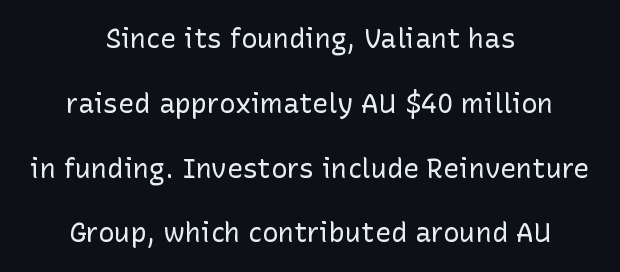
{"italic": "no", "bold": "no", "underline": "no", "align": "center", "line_spacing": "loose", "line_spacing_ratio": 2.4, "letter_spacing": "normal", "letter_spacing_em": 0.0, "glyph_px": 27}
